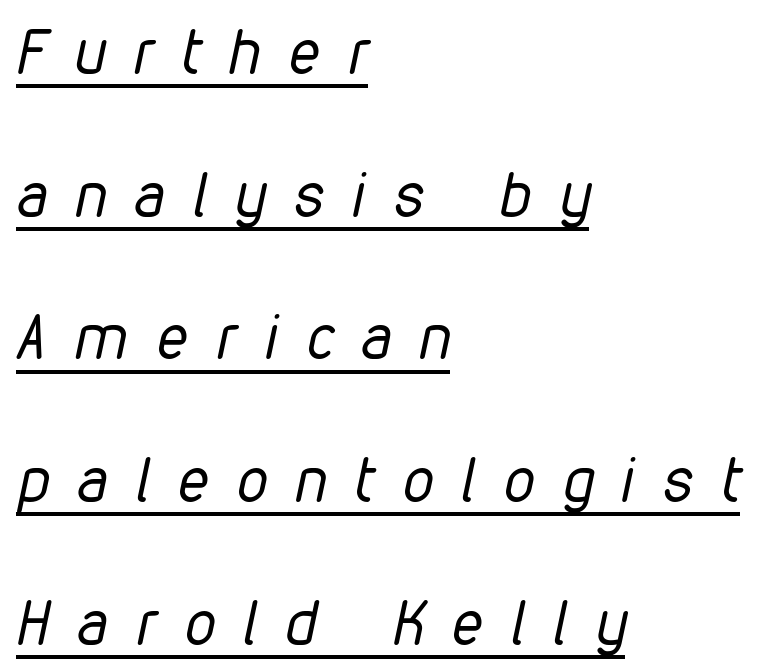
This reads as an unemphasized weight, regular at the heaviest. Character widths vary here, with narrow letters taking less room than wide ones. The ragged edge is on the right, which tells us the setting is flush left. The horizontal fit of the characters is loose and conspicuously gappy.
